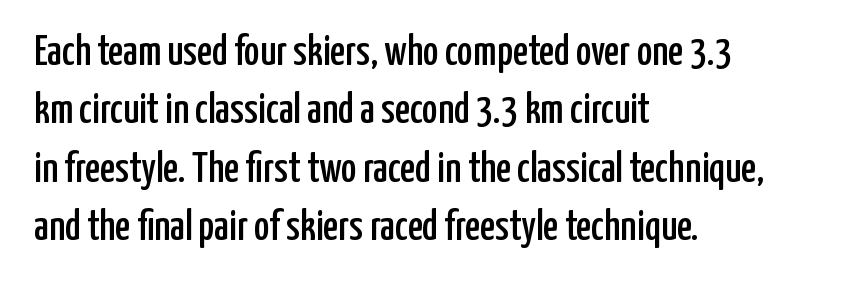
The image shows 42 px condensed sans-serif type, upright; set left-aligned, normal line spacing (1.39x), normal letter spacing, not underlined; low stroke contrast and a medium x-height.
